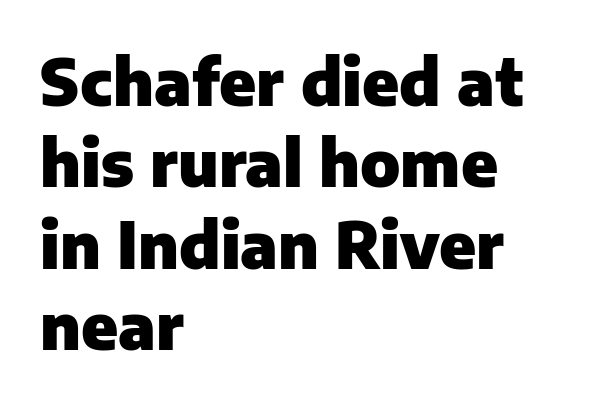
The image shows 64 px heavy sans-serif type, upright; set left-aligned, normal line spacing (1.27x), normal letter spacing, not underlined; low stroke contrast and a medium x-height.
